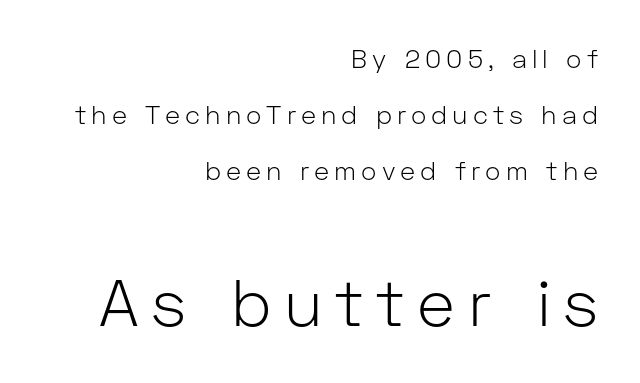
The image shows 65 px light sans-serif type, upright; set right-aligned, loose line spacing (2.15x), not underlined; the second (bottom) block is 2.5x larger; low stroke contrast and a medium x-height.
